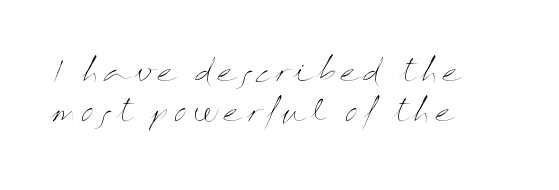
Vertical spacing — default. The font is comparable to plain body text, perhaps lighter. Each line starts at the same left margin while the right side varies. Here the designer chose a conventional face with non-uniform glyph widths.
